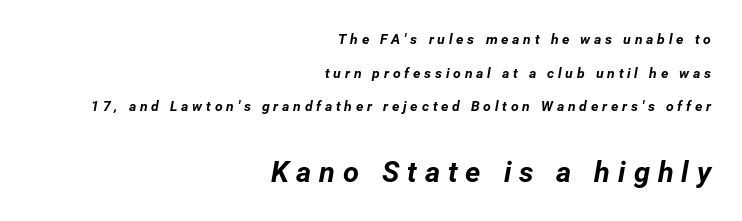
Q: Is the text bold? A: Yes.
Q: Is the text italic (slanted)? A: Yes, it leans right by about 12 degrees.
Q: Is the text underlined? A: No.
Q: How is the paragraph aligned? A: Right-aligned.
Q: Is the spacing between letters normal or unusually wide? A: Unusually wide.
Q: Is the spacing between lines tight, normal or loose? A: Loose.
Q: Which block of text is set in a larger size, the first (top) or the second (bottom)? A: The second (bottom) one.
Q: Width (condensed, normal, or wide)? A: Normal.
Q: Stroke contrast? A: Low.
Q: x-height? A: Medium.
Q: Monospaced? A: No.
